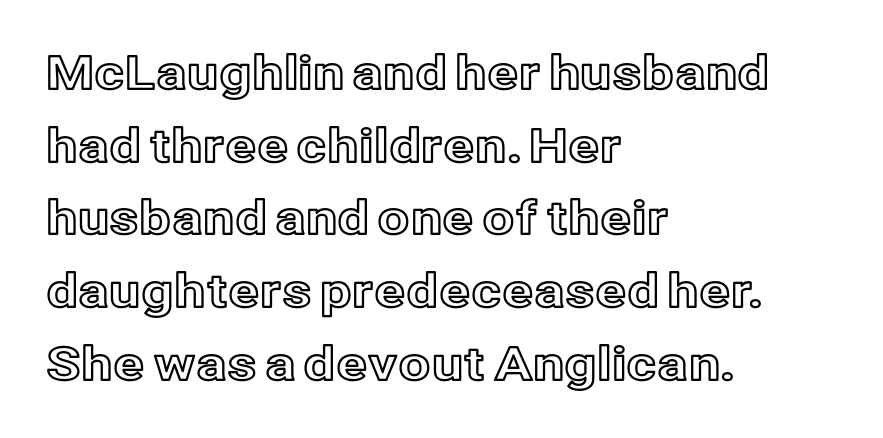
{"italic": "no", "width": "normal", "x_height": "medium", "monospaced": "no", "underline": "no", "align": "left", "line_spacing": "normal", "line_spacing_ratio": 1.58, "letter_spacing": "normal", "letter_spacing_em": 0.0, "glyph_px": 46}
